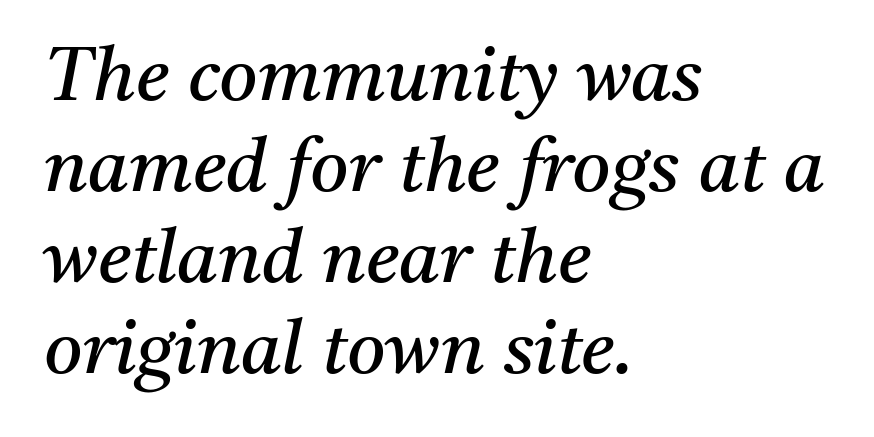
{"serif": "yes", "italic": "yes", "lean": "right", "slant_degrees": 11, "bold": "no", "weight": "regular", "width": "normal", "stroke_contrast": "medium", "x_height": "medium", "monospaced": "no", "underline": "no", "align": "left", "line_spacing_ratio": 1.23, "letter_spacing": "normal", "letter_spacing_em": 0.0, "glyph_px": 74}
